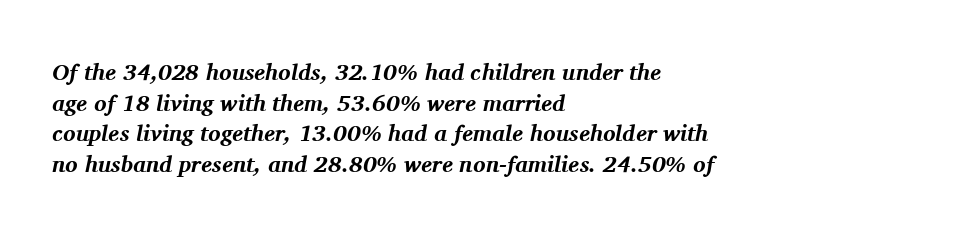
Every character sits at an angle, as italics do. Vertical spacing — default. Casual observation: everything's shoved over to the left. Typographic density is high because the face is bold. Nothing unusual about the tracking: characters are spaced as the font intends. Unmarked baselines from the first word to the last.
